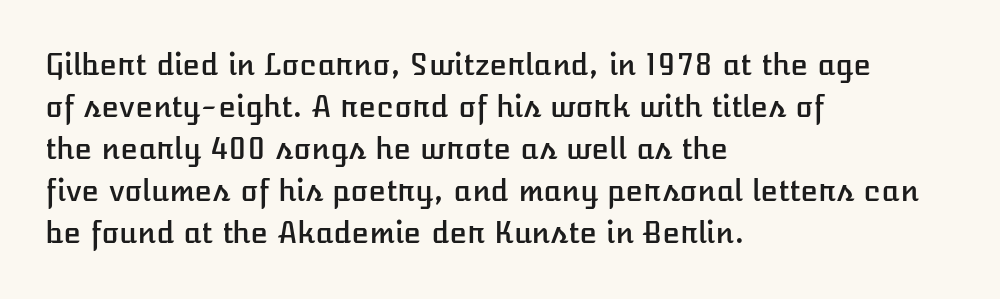
Q: Is the text italic (slanted)? A: No, it is upright.
Q: Is the text underlined? A: No.
Q: How is the paragraph aligned? A: Left-aligned.
Q: Is the spacing between letters normal or unusually wide? A: Normal.
Q: Is the spacing between lines tight, normal or loose? A: Normal.
Q: Width (condensed, normal, or wide)? A: Normal.
Q: Stroke contrast? A: Low.
Q: x-height? A: Medium.
Q: Monospaced? A: No.
